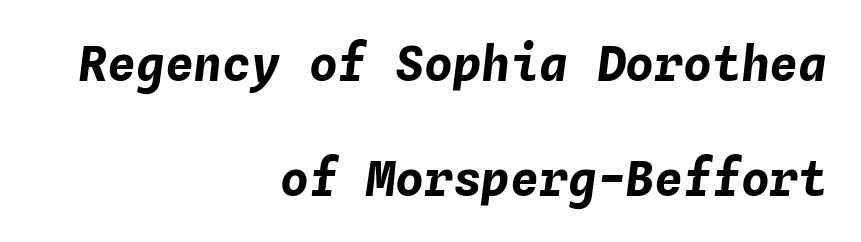
{"italic": "yes", "lean": "right", "slant_degrees": 4, "bold": "yes", "weight": "bold", "width": "normal", "stroke_contrast": "low", "x_height": "medium", "monospaced": "yes", "underline": "no", "align": "right", "line_spacing": "loose", "line_spacing_ratio": 2.39, "letter_spacing": "normal", "letter_spacing_em": 0.0, "glyph_px": 48}
